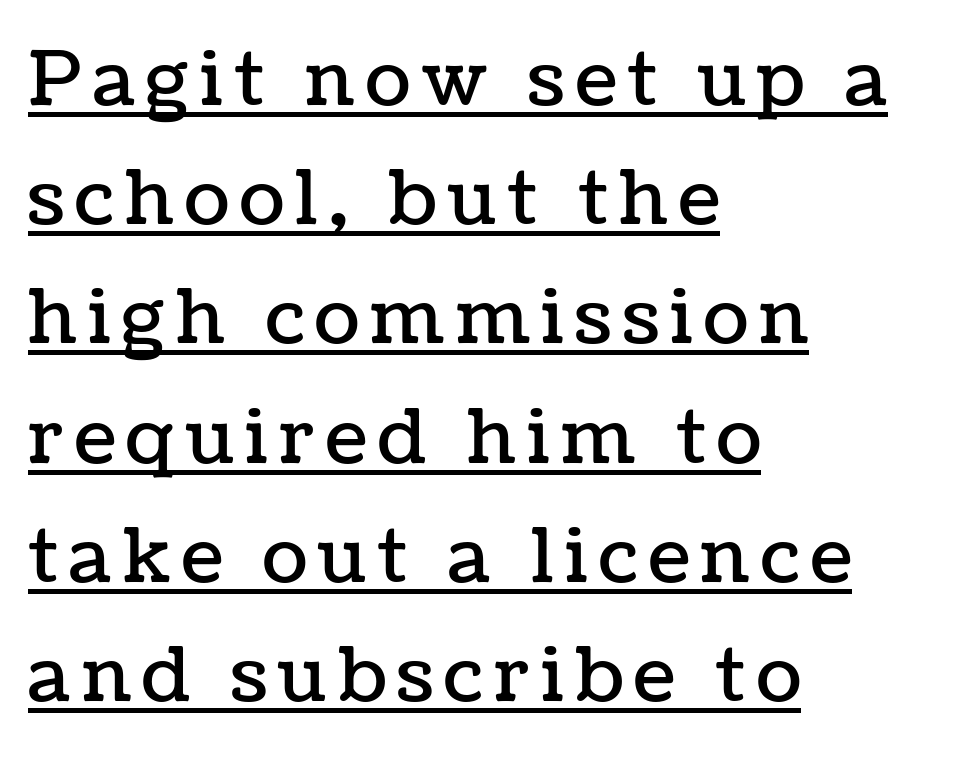
{"italic": "no", "width": "normal", "stroke_contrast": "low", "x_height": "medium", "monospaced": "no", "underline": "yes", "align": "left", "line_spacing": "normal", "line_spacing_ratio": 1.59, "glyph_px": 75}
